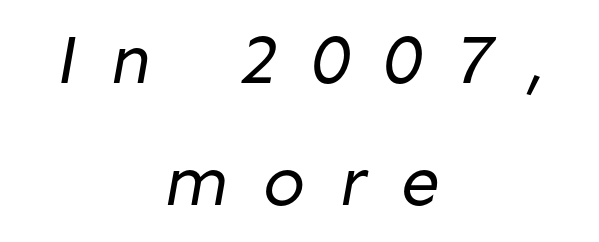
The rag falls on both sides of this text block equally. Tracking value appears strongly positive — letters spread wide. Is this a heavy cut? Hardly; it is regular or lighter. Bare-footed words on every line. Think of a printed novel: that variable character pitch is what you see here.
